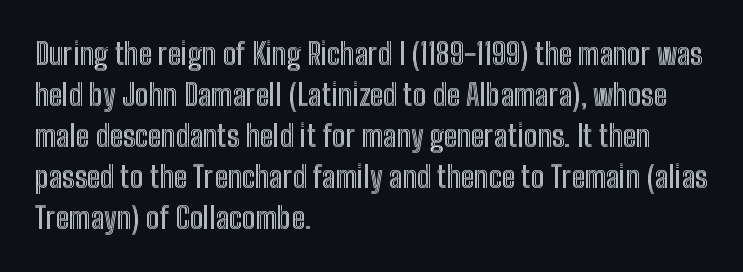
The image shows 30 px condensed type, upright; set left-aligned, normal line spacing (1.37x), normal letter spacing, not underlined; a medium x-height.
